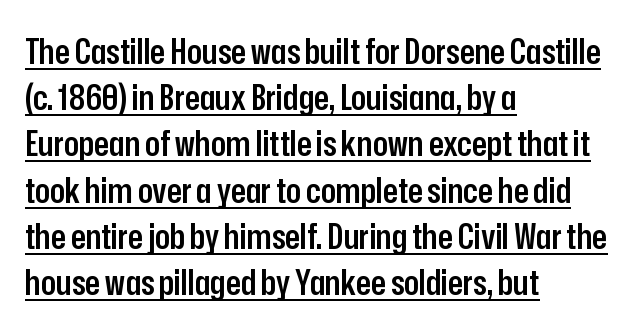
The image shows 35 px semibold, condensed sans-serif type, upright; set left-aligned, normal line spacing (1.32x), normal letter spacing, underlined; low stroke contrast and a medium x-height.
